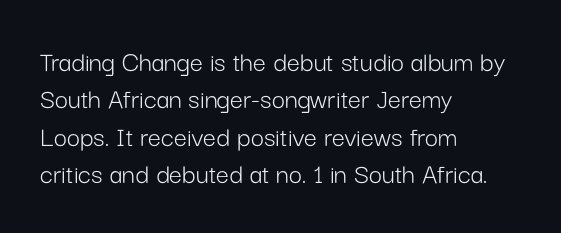
Q: Is the text bold? A: No.
Q: Is the text italic (slanted)? A: No, it is upright.
Q: Is the typeface a serif or a sans-serif typeface? A: Sans-serif.
Q: Is the text underlined? A: No.
Q: How is the paragraph aligned? A: Left-aligned.
Q: Is the spacing between letters normal or unusually wide? A: Normal.
Q: Is the spacing between lines tight, normal or loose? A: Normal.
Q: Width (condensed, normal, or wide)? A: Normal.
Q: Stroke contrast? A: Low.
Q: x-height? A: Medium.
Q: Monospaced? A: No.
